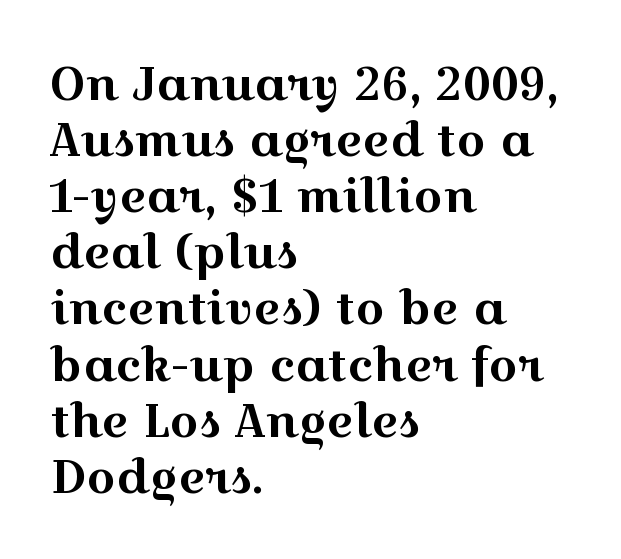
The image shows 46 px wide serif type, upright; set left-aligned, line spacing 1.22x, normal letter spacing, not underlined; a medium x-height.
